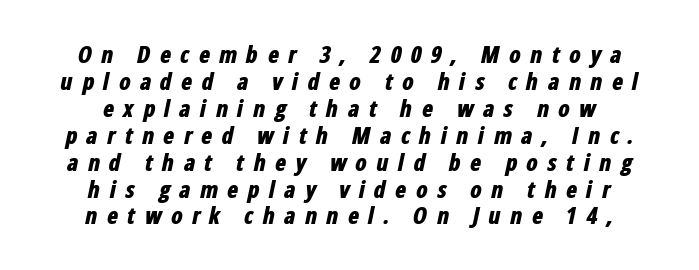
Q: Is the text bold? A: Yes.
Q: Is the text italic (slanted)? A: Yes, it leans right by about 12 degrees.
Q: Is the text underlined? A: No.
Q: How is the paragraph aligned? A: Centered.
Q: Is the spacing between letters normal or unusually wide? A: Unusually wide.
